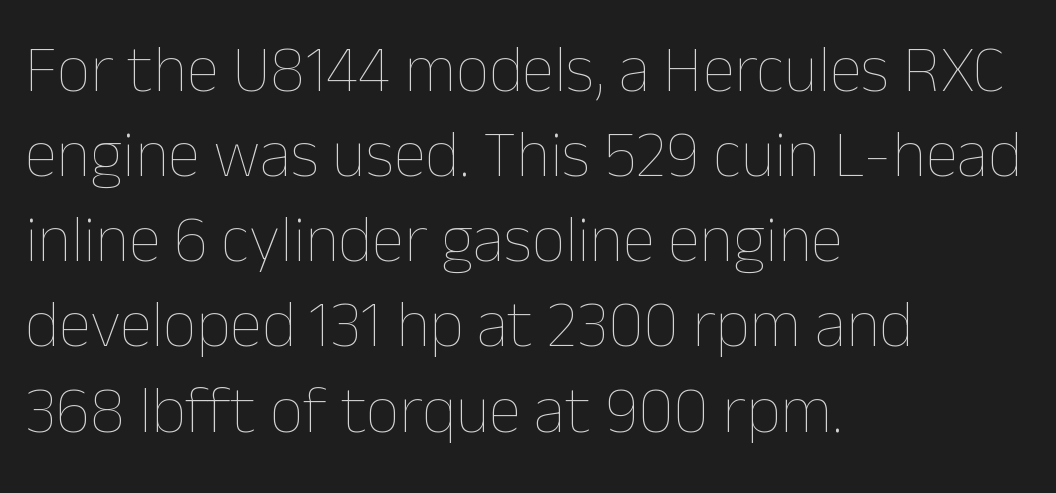
Q: Is the text bold? A: No.
Q: Is the text italic (slanted)? A: No, it is upright.
Q: Is the text underlined? A: No.
Q: How is the paragraph aligned? A: Left-aligned.
Q: Is the spacing between letters normal or unusually wide? A: Normal.
Q: Is the spacing between lines tight, normal or loose? A: Normal.
Q: Width (condensed, normal, or wide)? A: Normal.
Q: Stroke contrast? A: Low.
Q: x-height? A: Medium.
Q: Monospaced? A: No.
